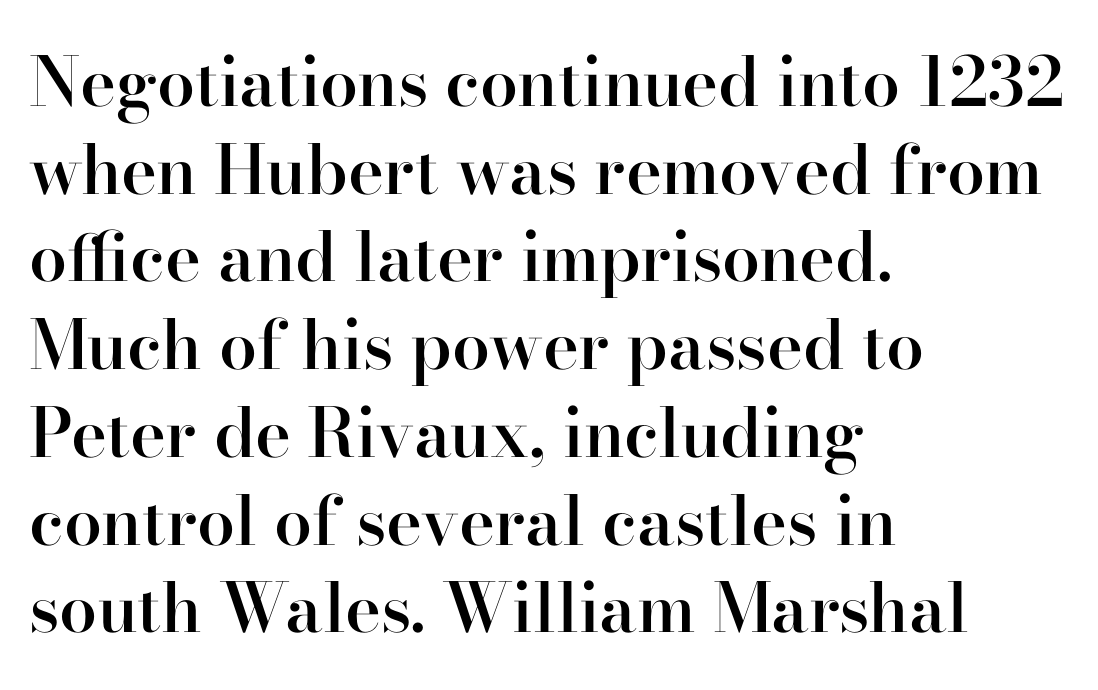
Q: Is the text bold? A: Semi-bold.
Q: Is the text italic (slanted)? A: No, it is upright.
Q: Is the typeface a serif or a sans-serif typeface? A: Serif.
Q: Is the text underlined? A: No.
Q: How is the paragraph aligned? A: Left-aligned.
Q: Is the spacing between letters normal or unusually wide? A: Normal.
Q: Is the spacing between lines tight, normal or loose? A: Normal.
Q: Width (condensed, normal, or wide)? A: Normal.
Q: Stroke contrast? A: High.
Q: x-height? A: Small.
Q: Monospaced? A: No.
